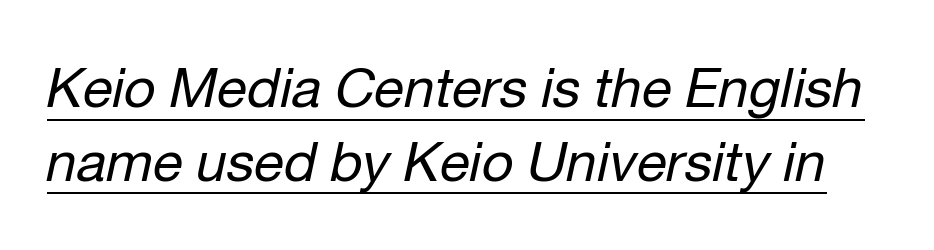
{"italic": "yes", "lean": "right", "slant_degrees": 12, "bold": "no", "weight": "regular", "width": "normal", "stroke_contrast": "low", "x_height": "medium", "monospaced": "no", "underline": "yes", "line_spacing": "normal", "line_spacing_ratio": 1.34, "letter_spacing": "normal", "letter_spacing_em": 0.0, "glyph_px": 55}
